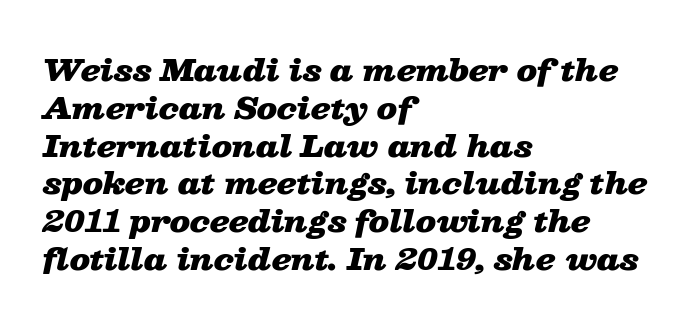
Q: Is the text bold? A: Yes.
Q: Is the text italic (slanted)? A: Yes, it leans right by about 13 degrees.
Q: Is the text underlined? A: No.
Q: How is the paragraph aligned? A: Left-aligned.
Q: Is the spacing between letters normal or unusually wide? A: Normal.
Q: Is the spacing between lines tight, normal or loose? A: Normal.
Q: Width (condensed, normal, or wide)? A: Wide.
Q: Stroke contrast? A: Low.
Q: x-height? A: Medium.
Q: Monospaced? A: No.
